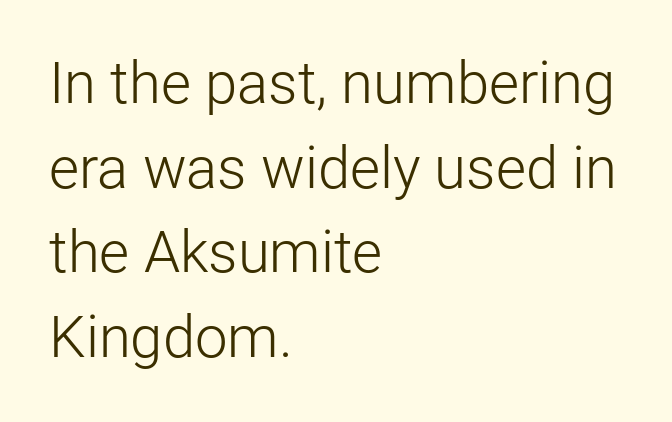
These lines stack with their left ends in a neat column. The line texture is even and compact thanks to regular tracking. You can tell from the bare stems that sans-serif type was used. The vertical gap from one line to the next is medium.
